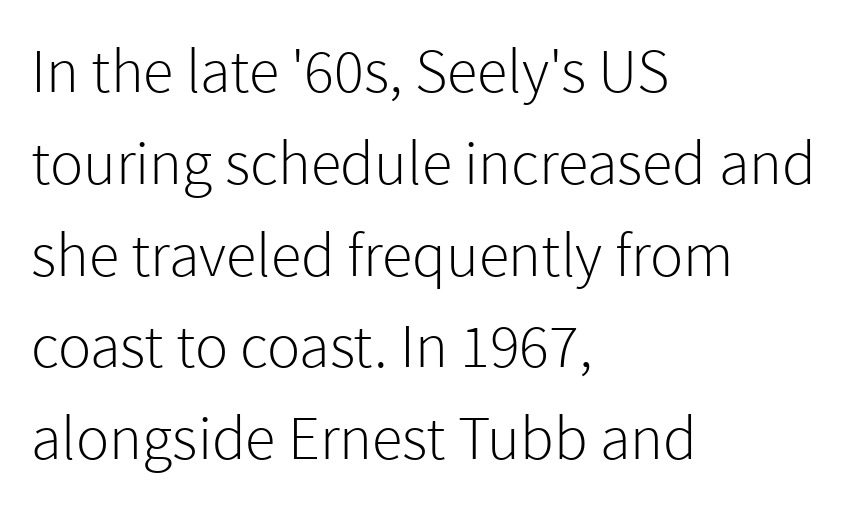
Q: Is the text bold? A: No.
Q: Is the text italic (slanted)? A: No, it is upright.
Q: Is the typeface a serif or a sans-serif typeface? A: Sans-serif.
Q: Is the text underlined? A: No.
Q: How is the paragraph aligned? A: Left-aligned.
Q: Is the spacing between letters normal or unusually wide? A: Normal.
Q: Is the spacing between lines tight, normal or loose? A: Normal.
Q: Width (condensed, normal, or wide)? A: Normal.
Q: x-height? A: Medium.
Q: Monospaced? A: No.
